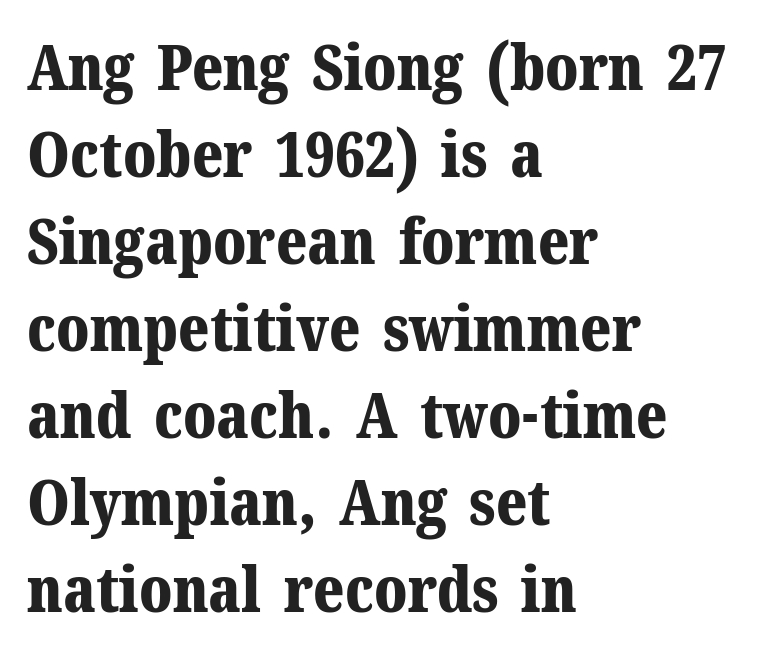
A typesetter would mark this as roman, not italic. Evenly set lines give the paragraph a standard silhouette. The rag falls on the right side of this text block. The passage shown has conventional tracking throughout. Letterform terminals end in serifs throughout the passage.
